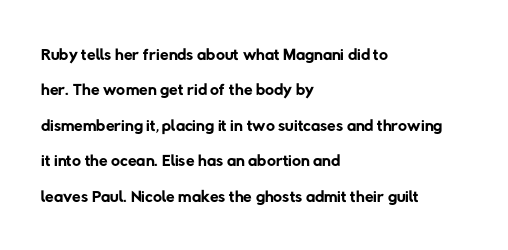
Q: Is the text bold? A: No.
Q: Is the text underlined? A: No.
Q: How is the paragraph aligned? A: Left-aligned.
Q: Is the spacing between letters normal or unusually wide? A: Normal.
Q: Is the spacing between lines tight, normal or loose? A: Normal.
